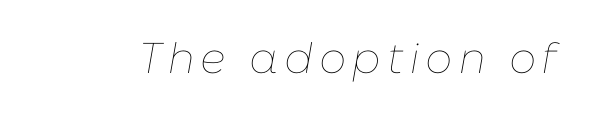
{"italic": "yes", "lean": "right", "slant_degrees": 10, "bold": "no", "weight": "thin", "width": "normal", "stroke_contrast": "low", "x_height": "medium", "monospaced": "no", "underline": "no", "glyph_px": 43}
